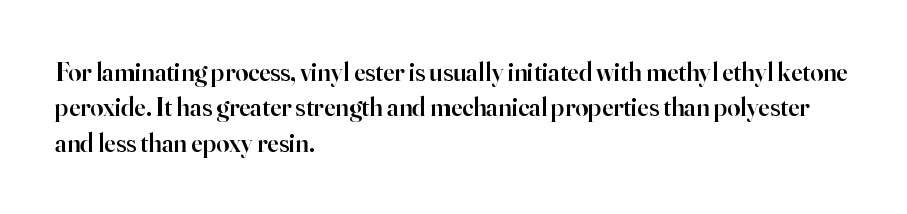
Q: Is the text bold? A: Semi-bold.
Q: Is the text italic (slanted)? A: No, it is upright.
Q: Is the text underlined? A: No.
Q: How is the paragraph aligned? A: Left-aligned.
Q: Is the spacing between letters normal or unusually wide? A: Normal.
Q: Is the spacing between lines tight, normal or loose? A: Normal.
